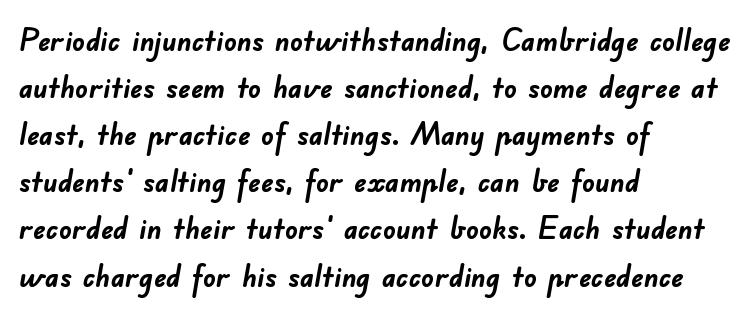
{"serif": "no", "bold": "yes", "weight": "semibold", "width": "normal", "stroke_contrast": "low", "x_height": "small", "monospaced": "no", "underline": "no", "align": "left", "line_spacing": "normal", "line_spacing_ratio": 1.52, "letter_spacing": "normal", "letter_spacing_em": 0.0, "glyph_px": 31}
